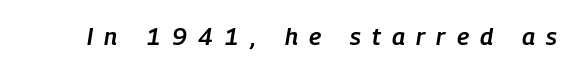
{"italic": "yes", "lean": "right", "slant_degrees": 9, "bold": "semi", "underline": "no", "letter_spacing": "wide", "letter_spacing_em": 0.47, "glyph_px": 24}
